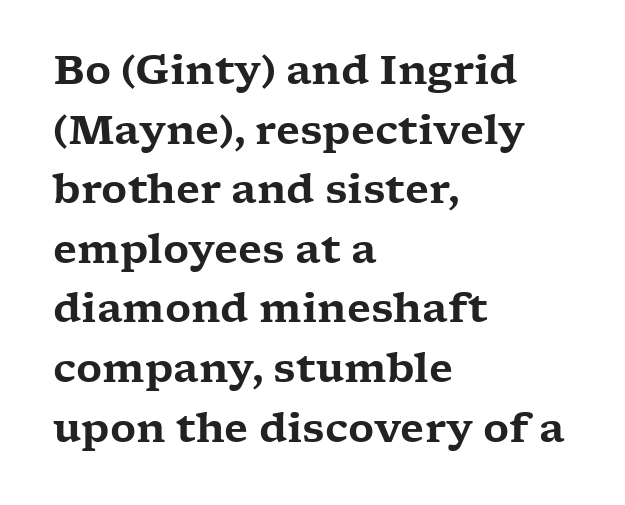
The image shows 40 px wide serif type, upright; set left-aligned, normal line spacing (1.49x), normal letter spacing, not underlined; low stroke contrast and a medium x-height.
